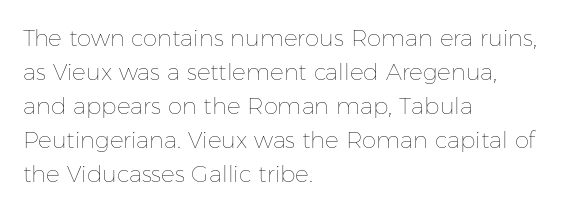
The type sits square on the baseline with zero lean. Stem width sits at or under what a default text font uses. Horizontally, the lines are justified to the leading edge only. This sample keeps an unexceptional amount of space between lines. The space beneath each line is pristine and unruled. There is no visible air inserted between adjacent glyphs.
